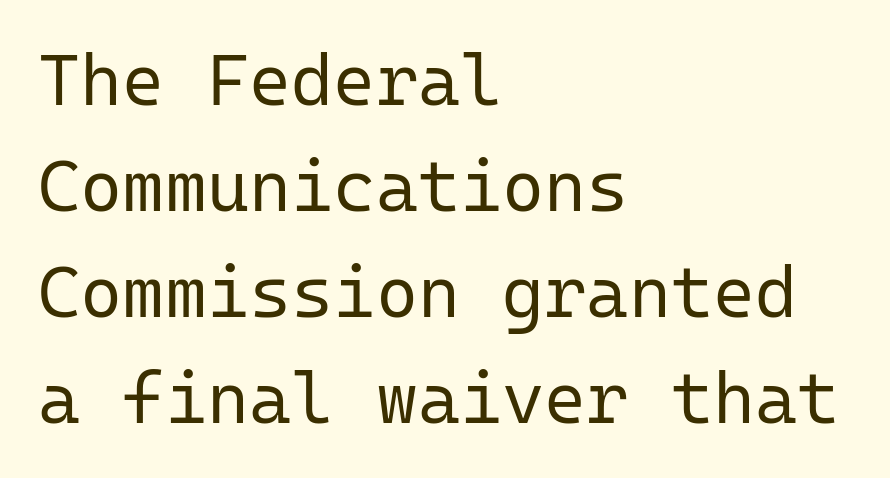
The image shows 72 px regular-weight sans-serif type, upright, monospaced; set left-aligned, normal line spacing (1.47x), normal letter spacing, not underlined; low stroke contrast and a medium x-height.
